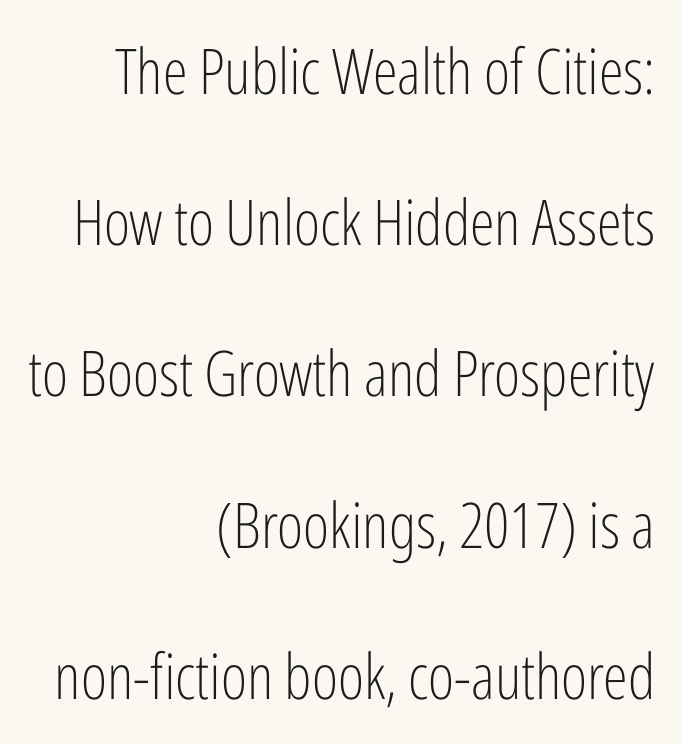
This is the regular roman posture of the typeface. This sample uses plain, unmodified letter spacing. The passage shown stacks its lines with a broad gap. Is the block centered? No — it sits flush against the right margin. The passage shown is not underscored anywhere.
